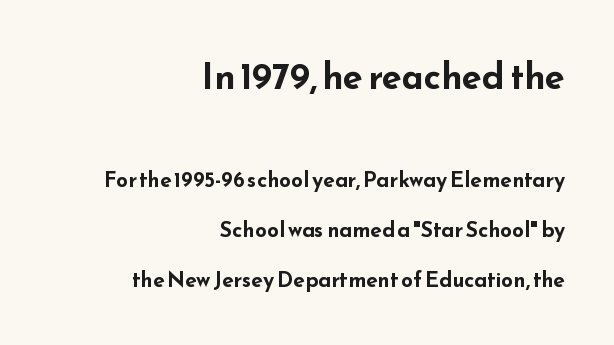
Leftover space on each line is placed entirely before the opening word. Typographic density is high because the face is bold. Words float on clear page, feet unadorned. The rendering shows plain stroke endings on the letterforms — a sans-serif design. In terms of letterspacing, this is plain default setting.
